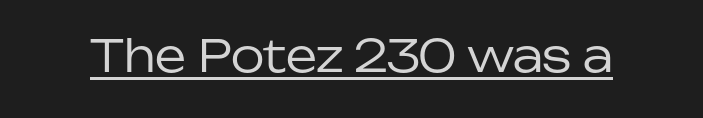
The image shows 44 px regular-weight sans-serif type, upright; set normal letter spacing, underlined; low stroke contrast and a medium x-height.
